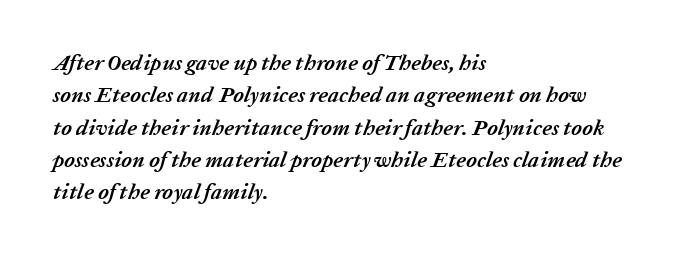
{"italic": "yes", "lean": "right", "slant_degrees": 20, "bold": "yes", "underline": "no", "align": "left", "line_spacing": "normal", "line_spacing_ratio": 1.47, "letter_spacing": "normal", "letter_spacing_em": 0.0, "glyph_px": 22}
